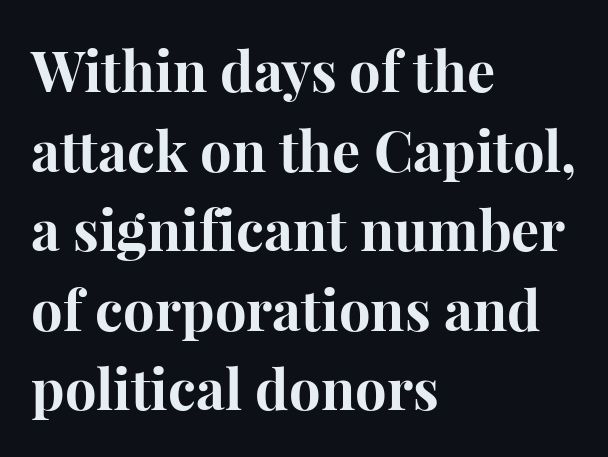
The face used here is proportionally spaced, like ordinary book or web type. Its strokes are broad and dark, the hallmark of bold type. Observe the serifs anchoring each vertical stroke in this sample. Anything drawn beneath the words? Only blank space. It's the straight-up-and-down kind of type. The rendering uses a moderate line-height, typical for paragraphs.
